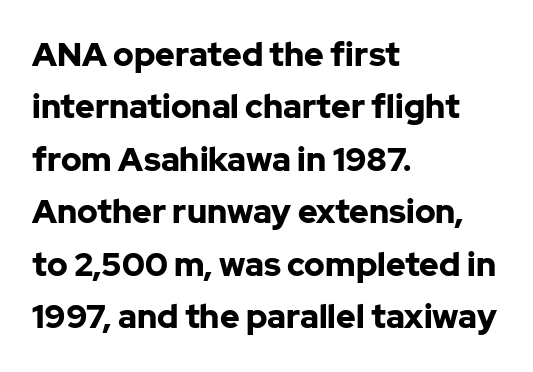
Q: Is the text bold? A: Yes.
Q: Is the text italic (slanted)? A: No, it is upright.
Q: Is the typeface a serif or a sans-serif typeface? A: Sans-serif.
Q: Is the text underlined? A: No.
Q: How is the paragraph aligned? A: Left-aligned.
Q: Is the spacing between letters normal or unusually wide? A: Normal.
Q: Is the spacing between lines tight, normal or loose? A: Normal.
Q: Width (condensed, normal, or wide)? A: Normal.
Q: Stroke contrast? A: Low.
Q: x-height? A: Medium.
Q: Monospaced? A: No.
